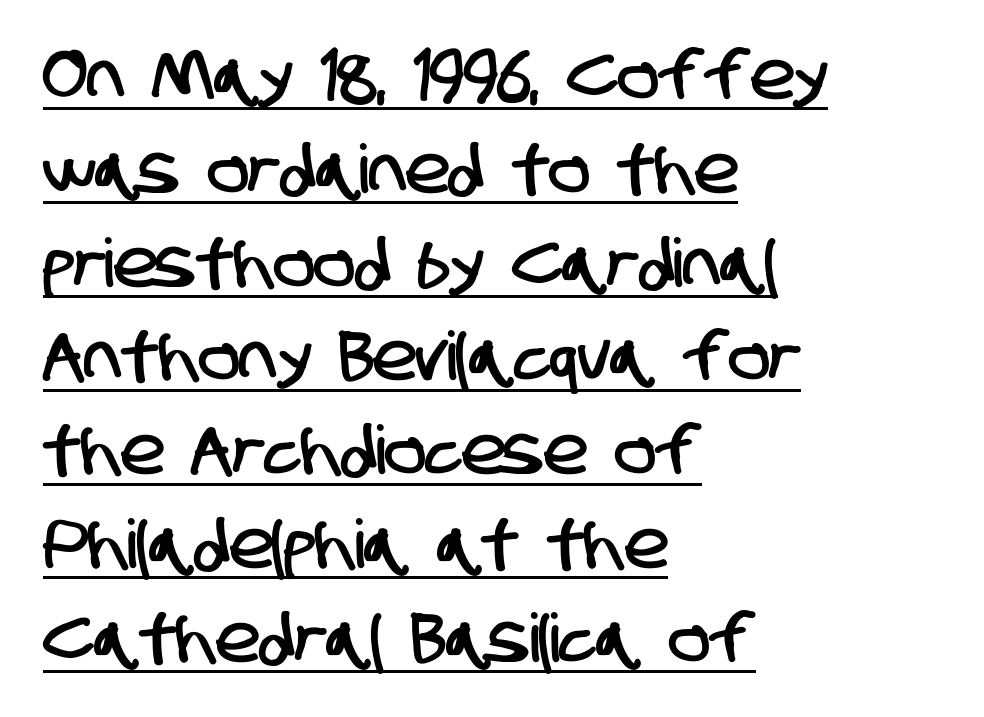
Q: Is the typeface a serif or a sans-serif typeface? A: Sans-serif.
Q: Is the text underlined? A: Yes.
Q: How is the paragraph aligned? A: Left-aligned.
Q: Is the spacing between letters normal or unusually wide? A: Normal.
Q: Is the spacing between lines tight, normal or loose? A: Normal.
Q: Width (condensed, normal, or wide)? A: Condensed.
Q: Stroke contrast? A: Low.
Q: x-height? A: Large.
Q: Monospaced? A: No.
